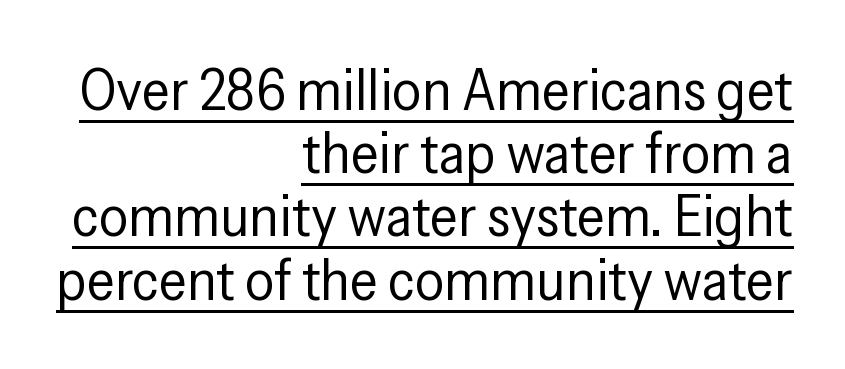
{"serif": "no", "italic": "no", "bold": "no", "weight": "regular", "width": "condensed", "stroke_contrast": "low", "x_height": "medium", "monospaced": "no", "underline": "yes", "align": "right", "line_spacing": "tight", "line_spacing_ratio": 1.09, "letter_spacing": "normal", "letter_spacing_em": 0.0, "glyph_px": 58}
